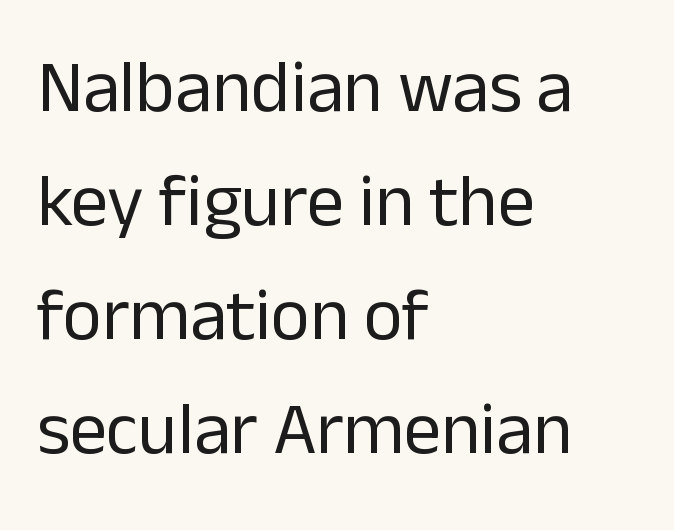
{"serif": "no", "italic": "no", "bold": "no", "weight": "regular", "width": "normal", "stroke_contrast": "low", "x_height": "medium", "monospaced": "no", "underline": "no", "align": "left", "line_spacing": "normal", "line_spacing_ratio": 1.54, "letter_spacing": "normal", "letter_spacing_em": 0.0, "glyph_px": 74}
